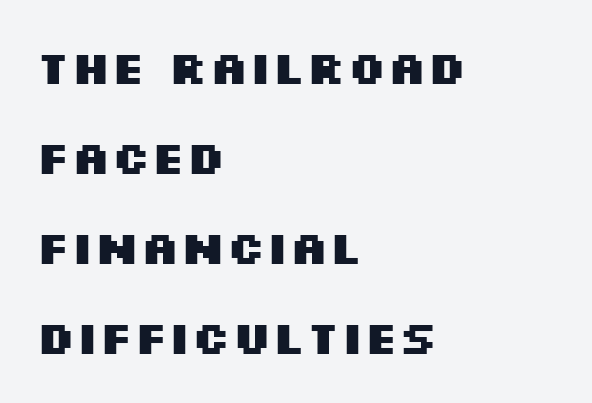
The image shows 46 px heavy, wide sans-serif type, upright; set left-aligned, loose line spacing (1.96x), normal letter spacing, not underlined; medium stroke contrast and a large x-height.
